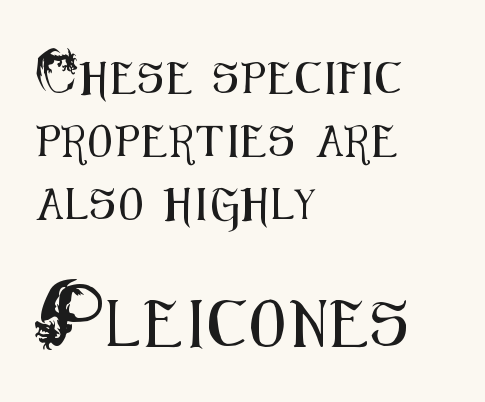
{"serif": "no", "italic": "no", "width": "condensed", "stroke_contrast": "medium", "x_height": "small", "monospaced": "no", "underline": "no", "align": "left", "line_spacing": "loose", "line_spacing_ratio": 2.03, "larger_block": "second", "size_ratio": 1.48, "glyph_px": 46}
